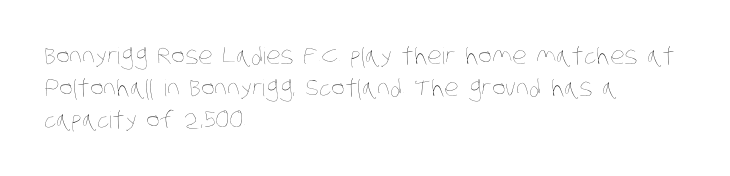
The typesetter chose a ragged-right arrangement here. Compared with typical paragraphs, the rows here are spaced about the same. Look at the tracking — it's just the regular setting, nothing added. The space beneath each line is pristine and unruled. Caption: face not bold, strokes unweighted.
